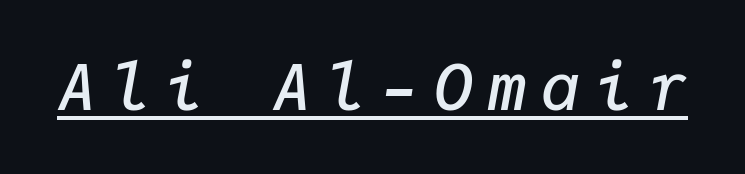
{"italic": "yes", "lean": "right", "slant_degrees": 9, "bold": "semi", "weight": "semibold", "width": "normal", "stroke_contrast": "low", "x_height": "medium", "monospaced": "yes", "underline": "yes", "letter_spacing": "wide", "letter_spacing_em": 0.24, "glyph_px": 64}
